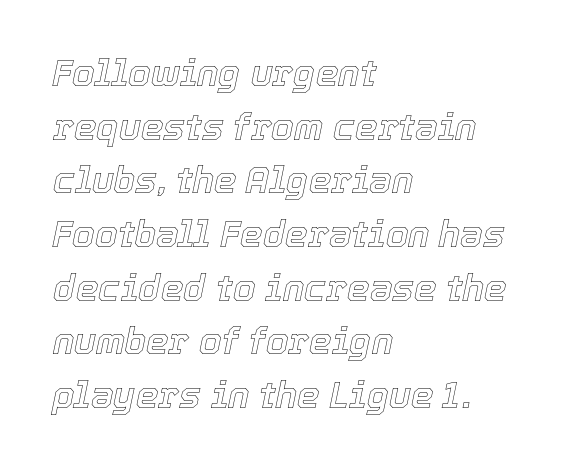
Glance below the letters and you will spot only blank space. Each word holds together tightly as a unit, with standard inter-letter gaps. In CSS terms this would be text-align: left. The vertical gap from one line to the next is medium. There's an unmistakable incline to the writing here.
